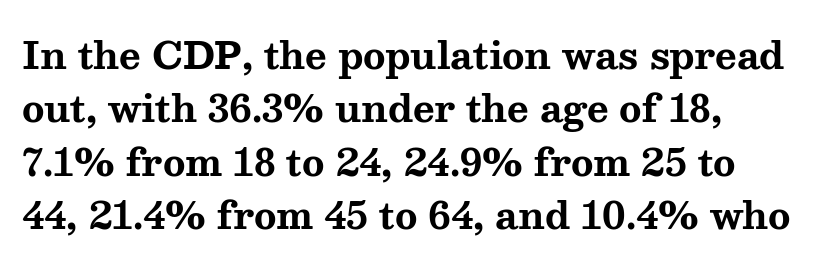
Vertical strokes here are truly vertical. A bare baseline throughout the passage. Nobody touched the tracking dial on this one. Every letter is thick-stroked: bold, no question. Interline gaps are of average width in this sample.
